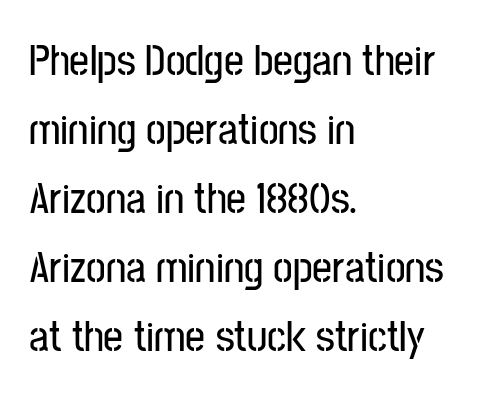
{"serif": "no", "italic": "no", "width": "condensed", "stroke_contrast": "low", "x_height": "medium", "monospaced": "no", "underline": "no", "align": "left", "line_spacing": "normal", "line_spacing_ratio": 1.57, "letter_spacing": "normal", "letter_spacing_em": 0.0, "glyph_px": 44}
